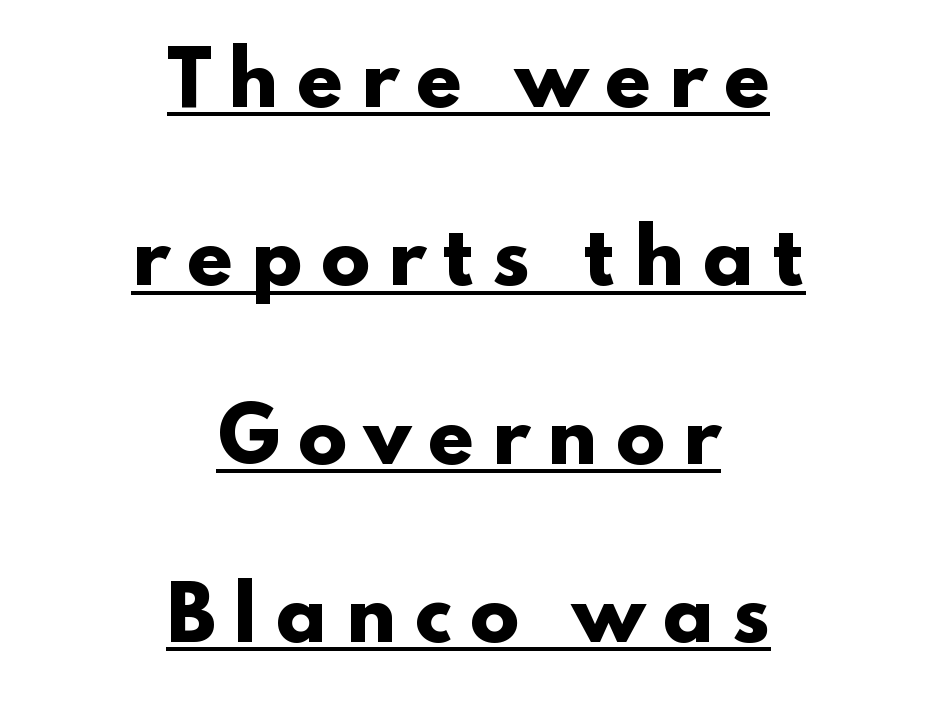
Q: Is the text bold? A: Yes.
Q: Is the text italic (slanted)? A: No, it is upright.
Q: Is the typeface a serif or a sans-serif typeface? A: Sans-serif.
Q: Is the text underlined? A: Yes.
Q: How is the paragraph aligned? A: Centered.
Q: Is the spacing between letters normal or unusually wide? A: Unusually wide.
Q: Is the spacing between lines tight, normal or loose? A: Loose.
Q: Width (condensed, normal, or wide)? A: Wide.
Q: Stroke contrast? A: Low.
Q: x-height? A: Small.
Q: Monospaced? A: No.
